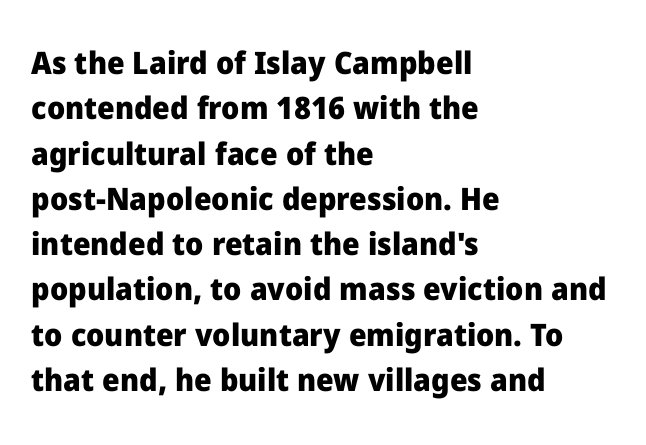
Q: Is the text bold? A: Yes.
Q: Is the text italic (slanted)? A: No, it is upright.
Q: Is the typeface a serif or a sans-serif typeface? A: Sans-serif.
Q: Is the text underlined? A: No.
Q: How is the paragraph aligned? A: Left-aligned.
Q: Is the spacing between letters normal or unusually wide? A: Normal.
Q: Is the spacing between lines tight, normal or loose? A: Normal.
Q: Width (condensed, normal, or wide)? A: Normal.
Q: Stroke contrast? A: Low.
Q: x-height? A: Medium.
Q: Monospaced? A: No.
